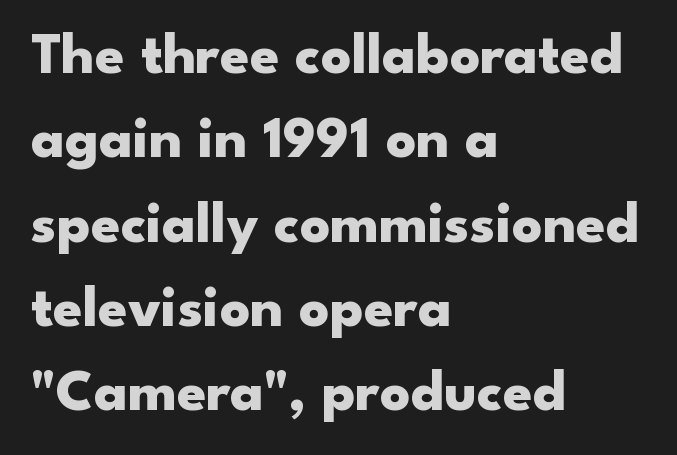
Q: Is the text bold? A: Yes.
Q: Is the text italic (slanted)? A: No, it is upright.
Q: Is the typeface a serif or a sans-serif typeface? A: Sans-serif.
Q: Is the text underlined? A: No.
Q: How is the paragraph aligned? A: Left-aligned.
Q: Is the spacing between letters normal or unusually wide? A: Normal.
Q: Is the spacing between lines tight, normal or loose? A: Normal.
Q: Width (condensed, normal, or wide)? A: Wide.
Q: Stroke contrast? A: Low.
Q: x-height? A: Small.
Q: Monospaced? A: No.
